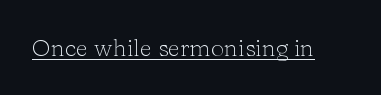
The image shows 24 px text type, upright; set normal letter spacing, underlined.
